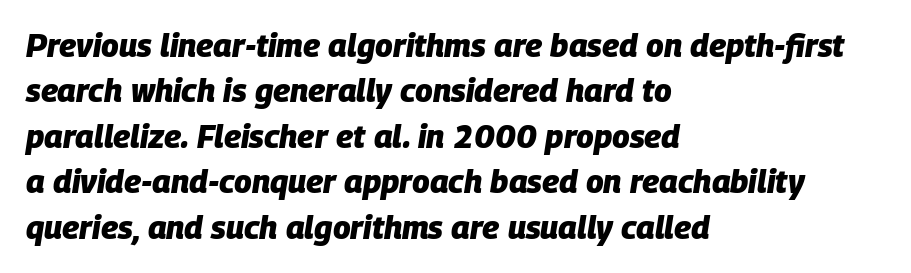
Strokes here are thick enough to call this a true bold. Does the copy run flush right? No — it runs flush left. In terms of letterspacing, this is plain default setting. The space between consecutive lines is moderate. Italic? Definitely — the glyphs are oblique. Bare-footed words on every line.
